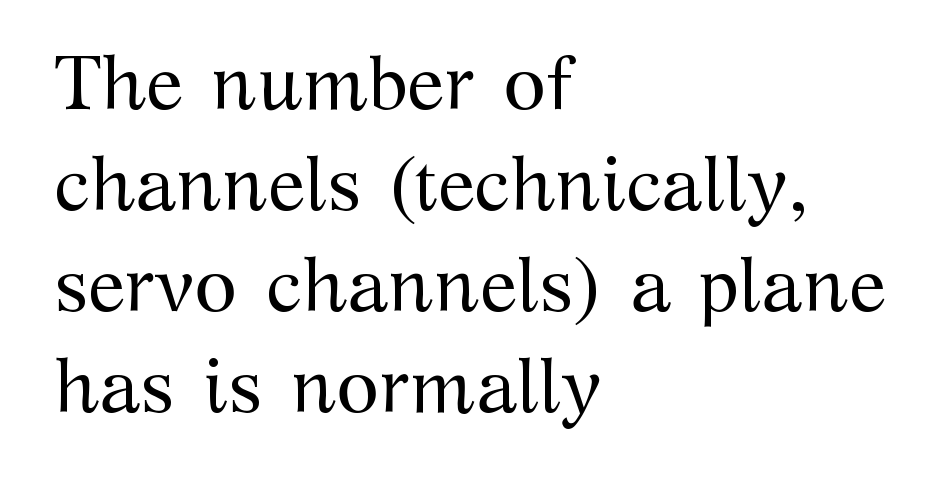
You could not count columns in this text — the font is proportionally spaced. Check under the words: just untouched page. Inter-character spacing is left at the font's built-in metrics. The font family rendered here belongs to the serif group. Is the type heavy? It reads as light-to-regular instead. If you drew a ruler down the left edge, every line would touch it.
